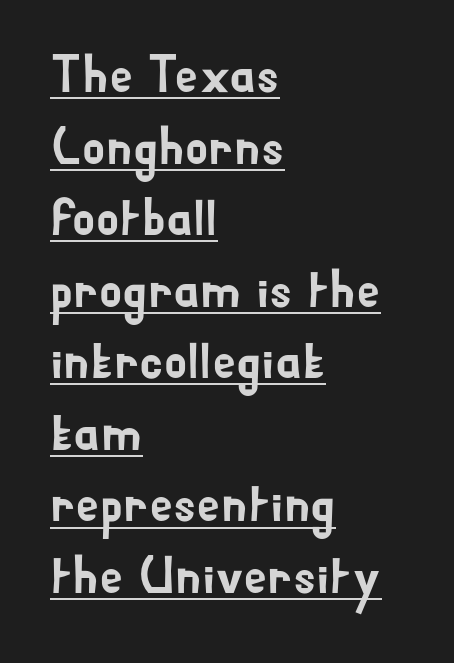
The letters carry no serifs — their stems end cleanly without finishing strokes. Check the space under the baseline: a stroke is drawn there. This is roman type, the default non-slanted kind. Caption: multi-line text, flush left, ragged right. Looks like regular typesetting: each glyph gets only the width it needs. The rendering uses a moderate line-height, typical for paragraphs.
